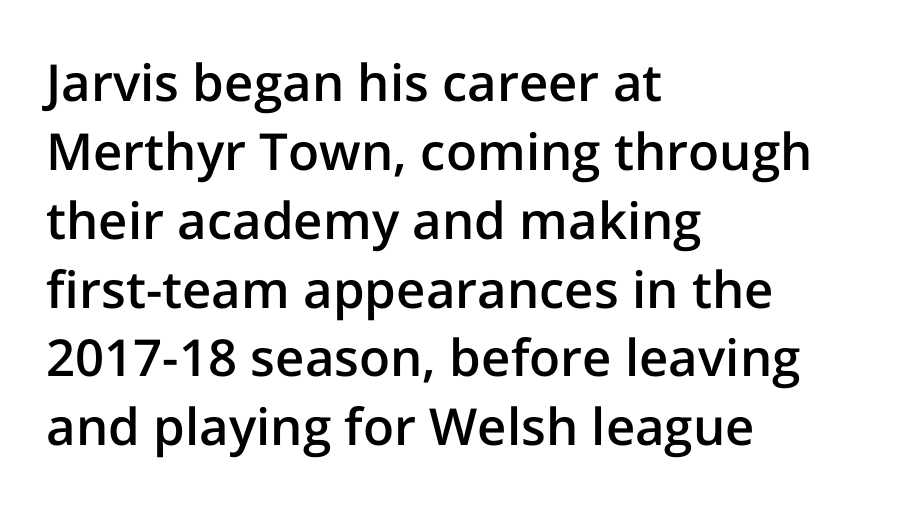
The image shows 51 px semibold sans-serif type, upright; set left-aligned, normal line spacing (1.35x), normal letter spacing, not underlined; low stroke contrast and a medium x-height.
